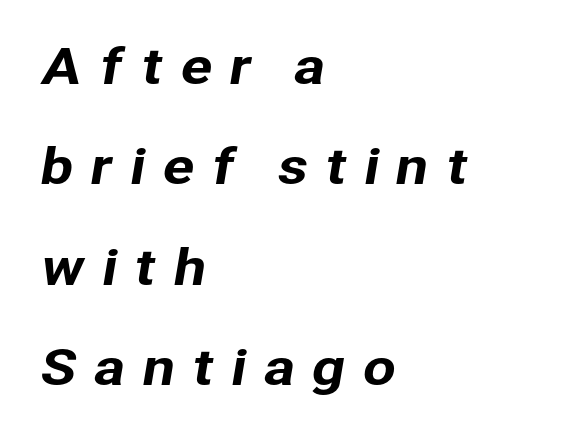
The passage is arranged the way most books set body copy — flush left. Character widths vary here, with narrow letters taking less room than wide ones. The rendering uses a large line-height, opening up the rows. The font family rendered here belongs to the sans-serif group. Here the glyphs are tracked loosely, breaking word shapes into spaced letters. Decoration check: the copy has no underline.
